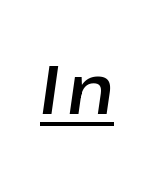
Spacing verdict: proportional, widths tailored to each character. A baseline rule has been typeset under these characters. Would a proofreader flag this as italicized? Yes.
